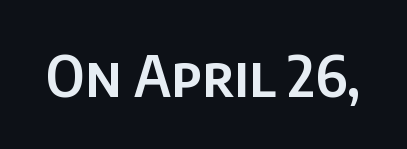
{"serif": "no", "italic": "no", "width": "normal", "stroke_contrast": "low", "x_height": "large", "monospaced": "no", "underline": "no", "letter_spacing": "normal", "letter_spacing_em": 0.0, "glyph_px": 56}
